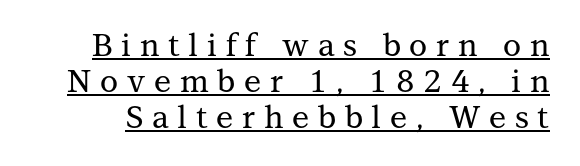
{"serif": "yes", "italic": "no", "width": "normal", "stroke_contrast": "medium", "x_height": "medium", "monospaced": "no", "underline": "yes", "line_spacing_ratio": 1.16, "letter_spacing": "wide", "letter_spacing_em": 0.28, "glyph_px": 31}
